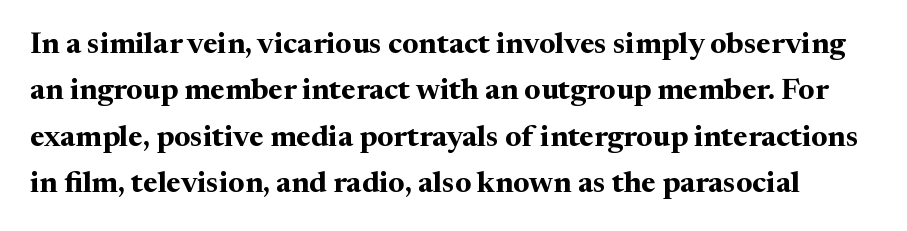
{"serif": "yes", "italic": "no", "bold": "yes", "weight": "bold", "width": "normal", "stroke_contrast": "medium", "x_height": "medium", "monospaced": "no", "underline": "no", "line_spacing": "normal", "line_spacing_ratio": 1.55, "letter_spacing": "normal", "letter_spacing_em": 0.0, "glyph_px": 30}
